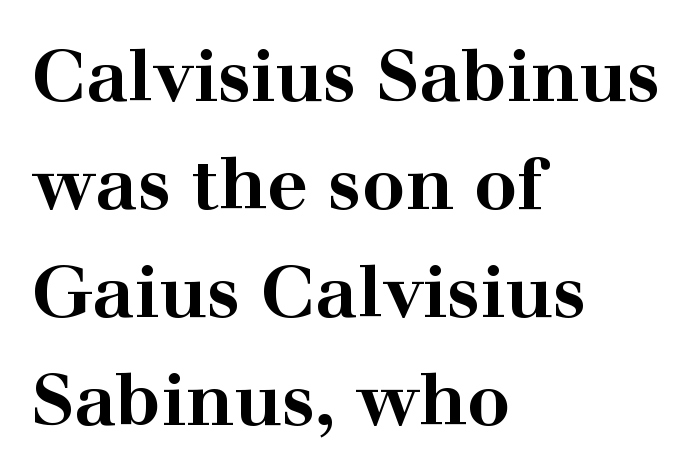
Varying glyph widths throughout — classic text-font behaviour. Any mark beneath the type? The region is blank. How heavy is the stroke? Heavy — this is a bold. Italic: no, the glyphs are upright roman. Regular leading.
